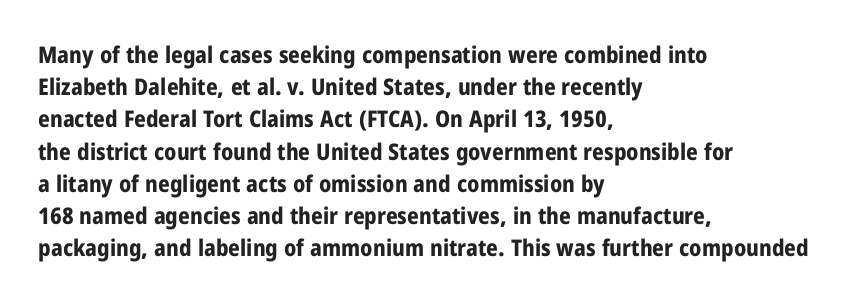
Teacher's note: observe the even left margin — that is flush-left alignment. Tracking here is standard; glyphs follow each other at the usual distance. Horizontal bands of white between lines are of average thickness. Is the type bold? Yes — the strokes are clearly thick and heavy. This is the regular roman posture of the typeface.
